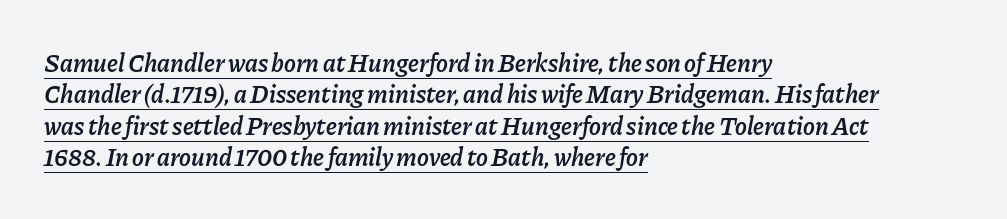
The image shows 25 px text type, italic (leaning right); set left-aligned, normal line spacing (1.26x), normal letter spacing, underlined.
